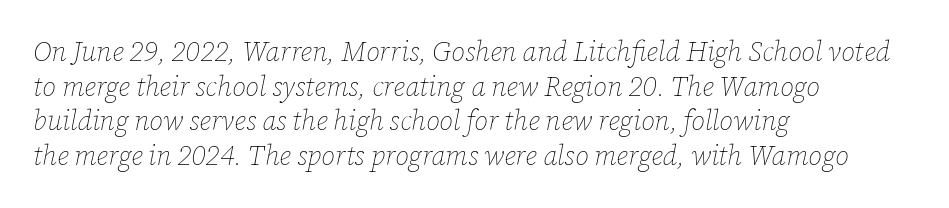
The image shows 27 px text type, italic (leaning right); set left-aligned, normal line spacing (1.28x), normal letter spacing, not underlined.
